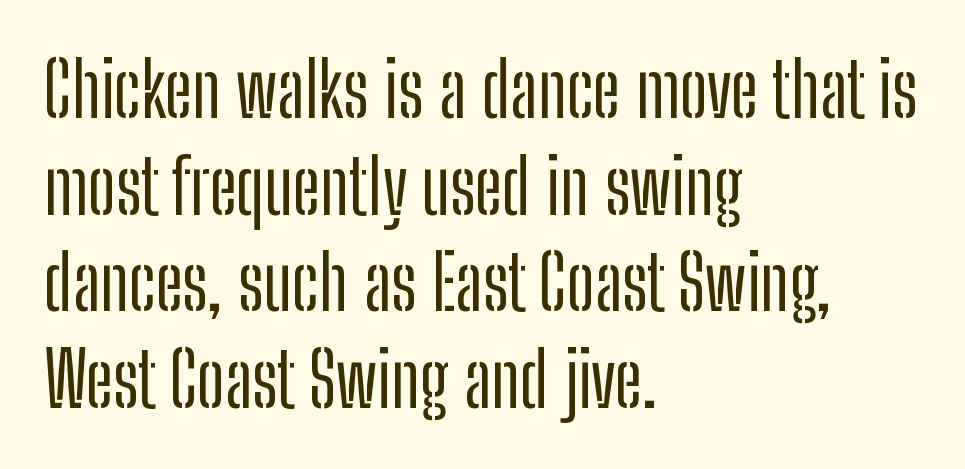
Rows of type keep a routine distance in the vertical direction. A typesetter would call this zero additional tracking. The lettering holds an erect, upright posture throughout. Clear beneath every line of the passage.
